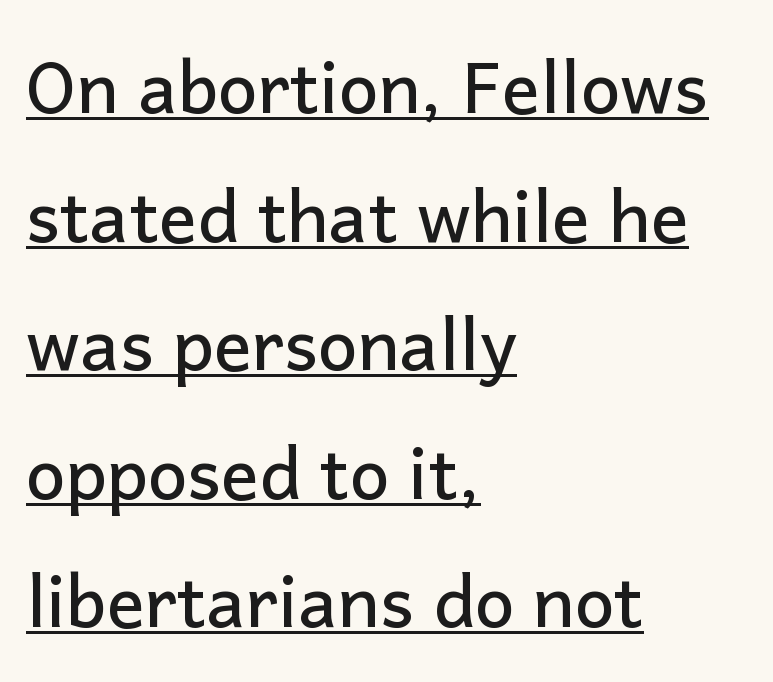
The image shows 71 px sans-serif type, upright; set left-aligned, line spacing 1.81x, normal letter spacing, underlined; low stroke contrast and a medium x-height.
